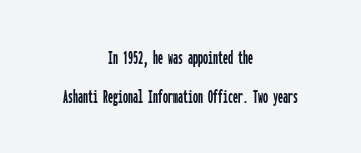
Q: Is the text italic (slanted)? A: No, it is upright.
Q: Is the text underlined? A: No.
Q: How is the paragraph aligned? A: Centered.
Q: Is the spacing between letters normal or unusually wide? A: Normal.
Q: Is the spacing between lines tight, normal or loose? A: Loose.
